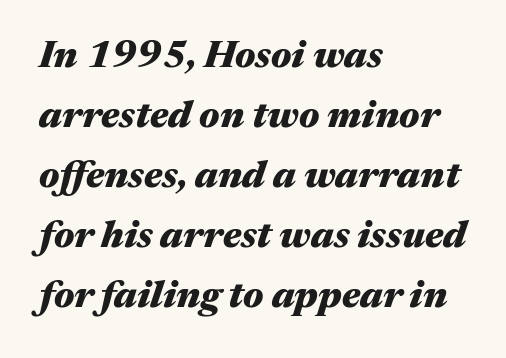
Quick note: italic. Layout note: lines flush left. Letters rest on an invisible, unmarked baseline. This sample has the flowing, uneven cadence of proportional lettering. Reading down the column, the eye jumps a familiar distance to each next line. Caption: bold face, heavy strokes.
